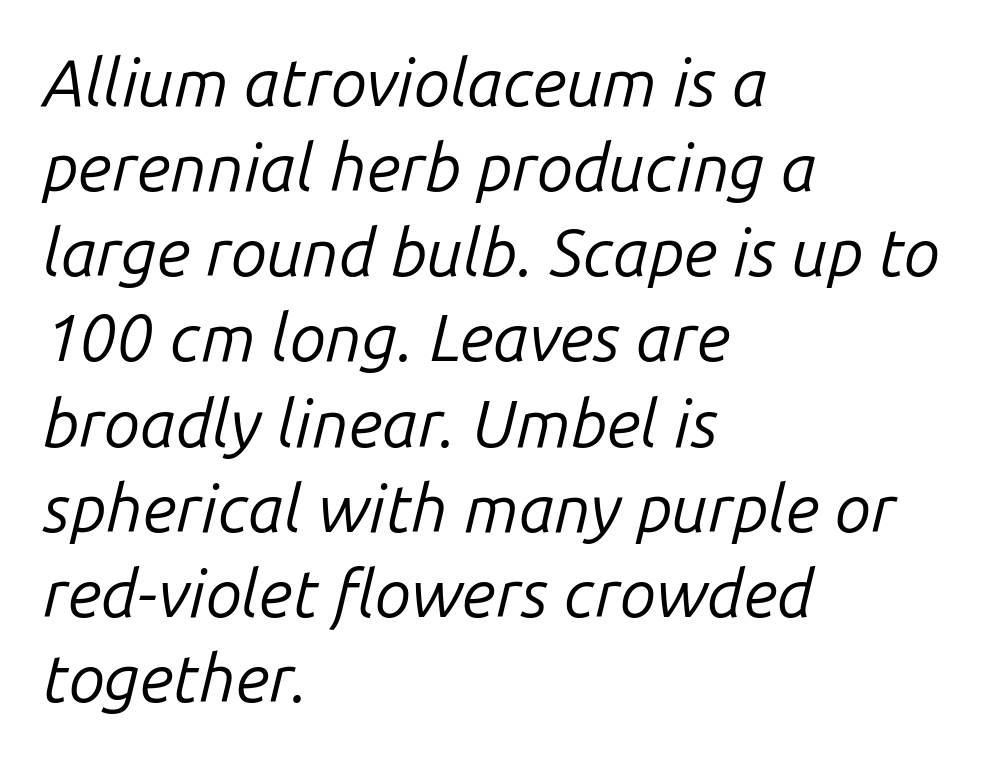
Q: Is the text bold? A: No.
Q: Is the text italic (slanted)? A: Yes, it leans right by about 14 degrees.
Q: Is the text underlined? A: No.
Q: How is the paragraph aligned? A: Left-aligned.
Q: Is the spacing between letters normal or unusually wide? A: Normal.
Q: Is the spacing between lines tight, normal or loose? A: Normal.
Q: Width (condensed, normal, or wide)? A: Normal.
Q: Stroke contrast? A: Low.
Q: x-height? A: Medium.
Q: Monospaced? A: No.
